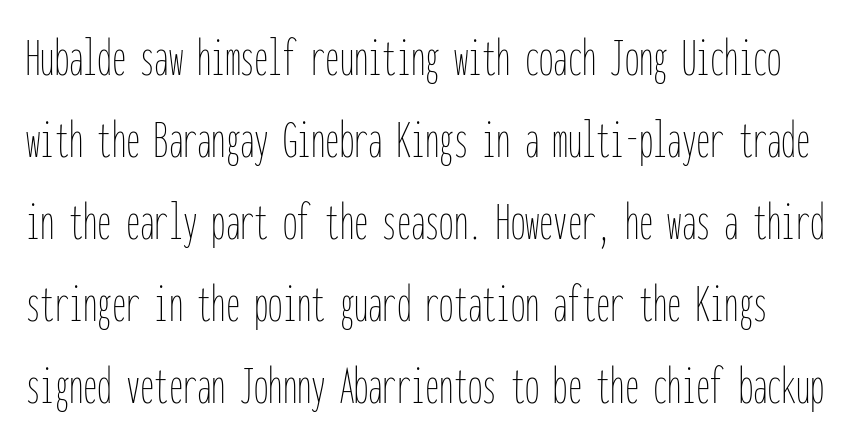
These lines are rendered in a fixed-pitch font. Vertical strokes here are truly vertical. The cut favours lightness, reaching ordinary text weight at its darkest. Glance below the letters and you will spot only blank space.
